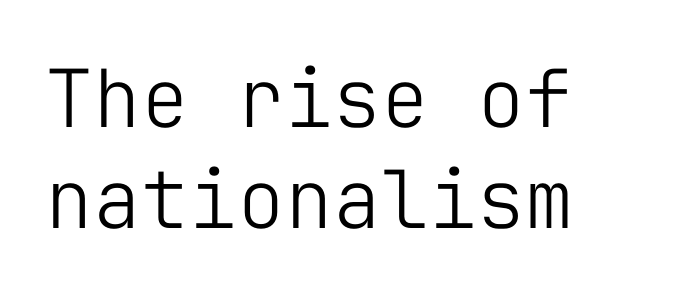
The image shows 80 px light sans-serif type, upright, monospaced; set left-aligned, normal line spacing (1.26x), normal letter spacing, not underlined; low stroke contrast and a medium x-height.
